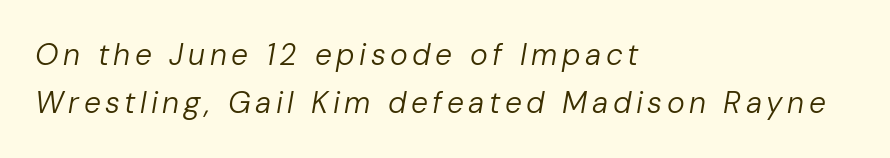
The image shows 30 px regular-weight type, italic (leaning right); set left-aligned, normal line spacing (1.59x), not underlined; low stroke contrast and a medium x-height.
